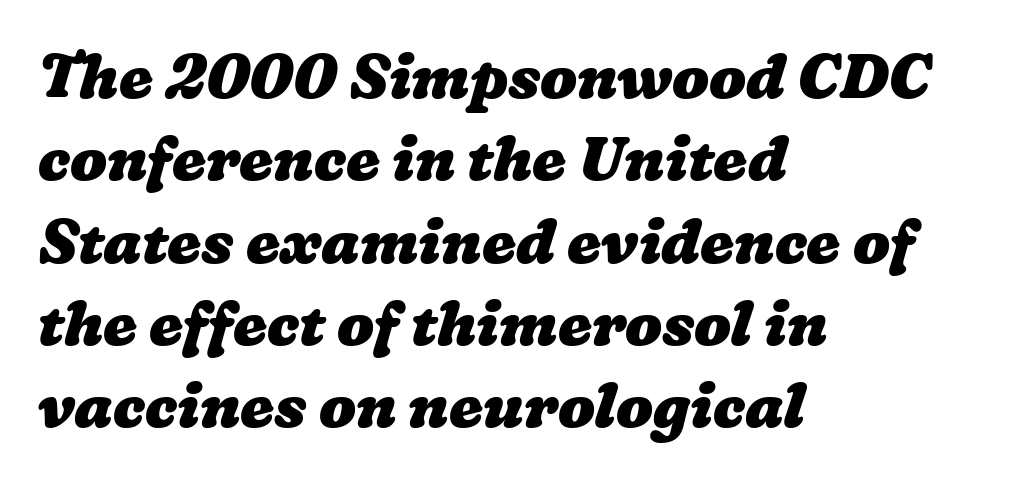
The text block is weighted toward the left margin, trailing off unevenly rightward. Looks like regular typesetting: each glyph gets only the width it needs. These lines carry a lot of weight — the face is fully bold. Check the space under the baseline: it is left empty.
